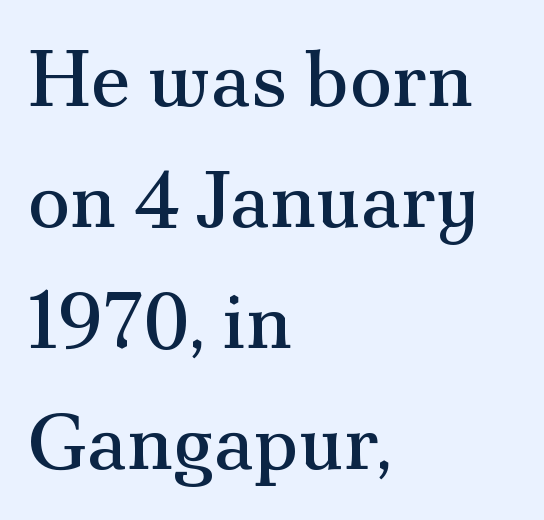
Q: Is the text bold? A: No.
Q: Is the text italic (slanted)? A: No, it is upright.
Q: Is the typeface a serif or a sans-serif typeface? A: Serif.
Q: Is the text underlined? A: No.
Q: How is the paragraph aligned? A: Left-aligned.
Q: Is the spacing between letters normal or unusually wide? A: Normal.
Q: Is the spacing between lines tight, normal or loose? A: Normal.
Q: Width (condensed, normal, or wide)? A: Normal.
Q: Stroke contrast? A: Medium.
Q: x-height? A: Small.
Q: Monospaced? A: No.
